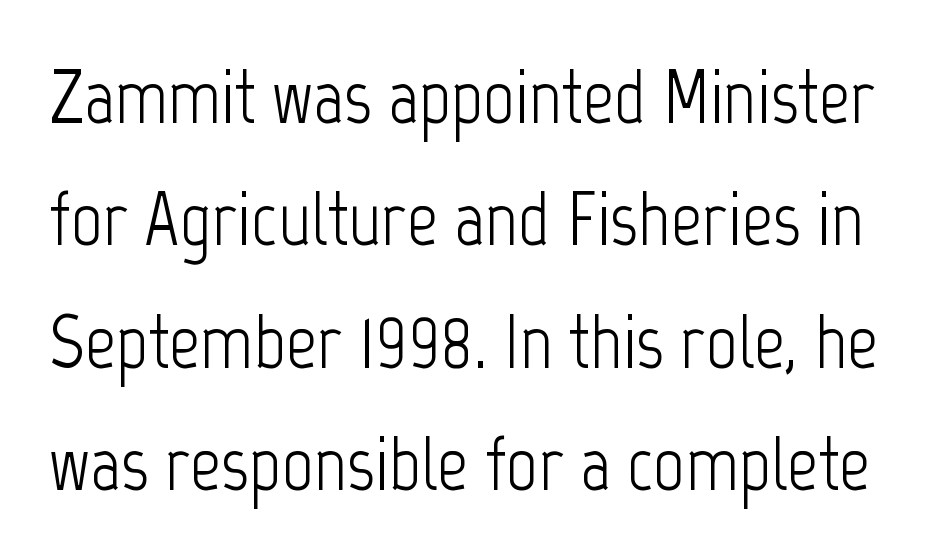
The image shows 77 px light, condensed sans-serif type, upright; set normal line spacing (1.59x), normal letter spacing, not underlined; low stroke contrast and a medium x-height.
